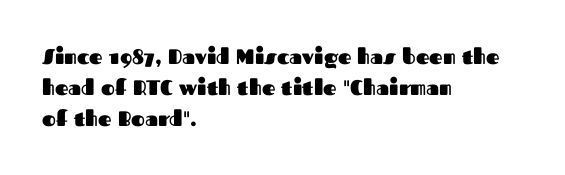
Q: Is the text bold? A: Yes.
Q: Is the text italic (slanted)? A: No, it is upright.
Q: Is the text underlined? A: No.
Q: How is the paragraph aligned? A: Left-aligned.
Q: Is the spacing between letters normal or unusually wide? A: Normal.
Q: Is the spacing between lines tight, normal or loose? A: Normal.
